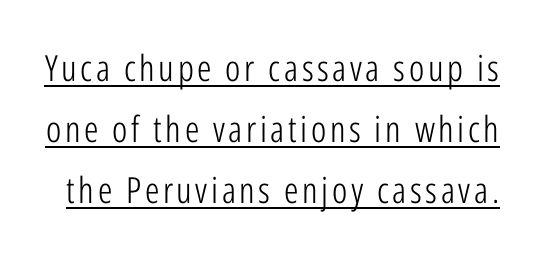
{"serif": "no", "italic": "no", "bold": "no", "weight": "light", "width": "condensed", "stroke_contrast": "low", "x_height": "medium", "monospaced": "no", "underline": "yes", "line_spacing": "normal", "line_spacing_ratio": 1.7, "glyph_px": 36}
